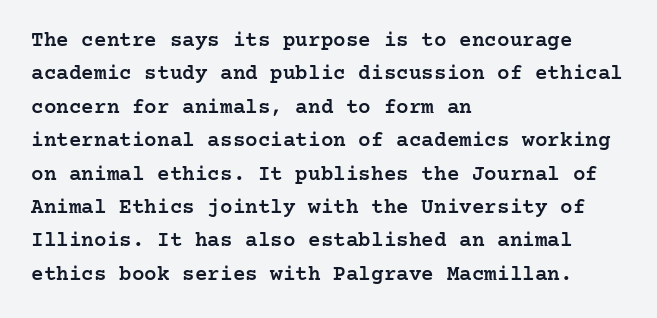
Q: Is the text bold? A: Semi-bold.
Q: Is the text italic (slanted)? A: No, it is upright.
Q: Is the text underlined? A: No.
Q: How is the paragraph aligned? A: Left-aligned.
Q: Is the spacing between letters normal or unusually wide? A: Normal.
Q: Is the spacing between lines tight, normal or loose? A: Normal.
